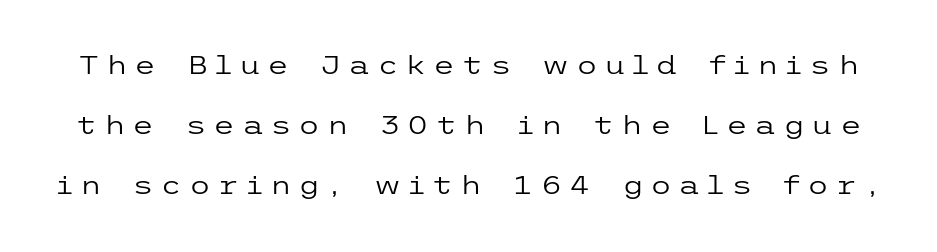
The space directly below the letters is spotless. Weight: in the light-to-regular range. What's the leading like? Stretched, with rows far apart. How are the letters spaced? Widely, with obvious added tracking. Characters remain perfectly vertical along every line.
